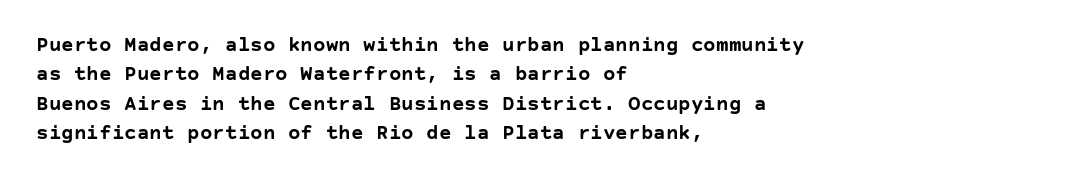
The image shows 21 px bold type, upright; set left-aligned, normal line spacing (1.4x), normal letter spacing, not underlined.
